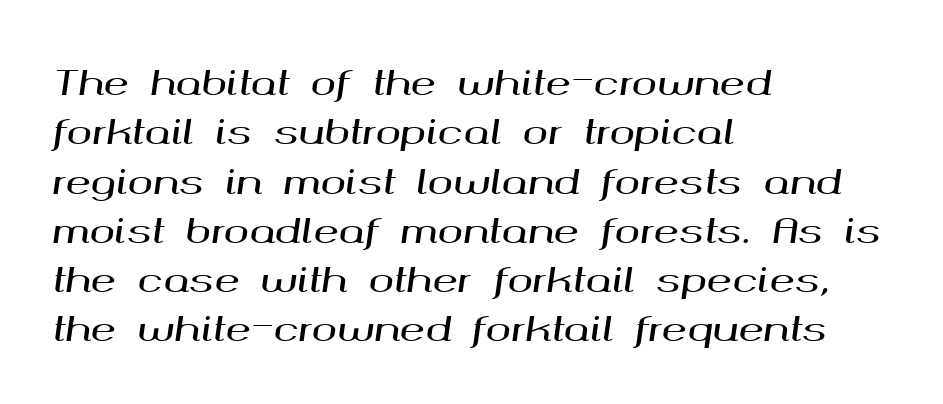
{"italic": "yes", "lean": "right", "slant_degrees": 8, "width": "wide", "stroke_contrast": "medium", "x_height": "medium", "monospaced": "no", "underline": "no", "align": "left", "line_spacing": "normal", "line_spacing_ratio": 1.45, "letter_spacing": "normal", "letter_spacing_em": 0.0, "glyph_px": 34}
